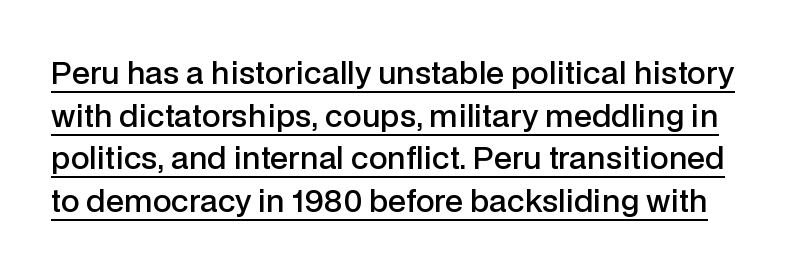
Q: Is the text bold? A: Semi-bold.
Q: Is the text italic (slanted)? A: No, it is upright.
Q: Is the typeface a serif or a sans-serif typeface? A: Sans-serif.
Q: Is the text underlined? A: Yes.
Q: Is the spacing between letters normal or unusually wide? A: Normal.
Q: Is the spacing between lines tight, normal or loose? A: Normal.
Q: Width (condensed, normal, or wide)? A: Normal.
Q: Stroke contrast? A: Low.
Q: x-height? A: Medium.
Q: Monospaced? A: No.
